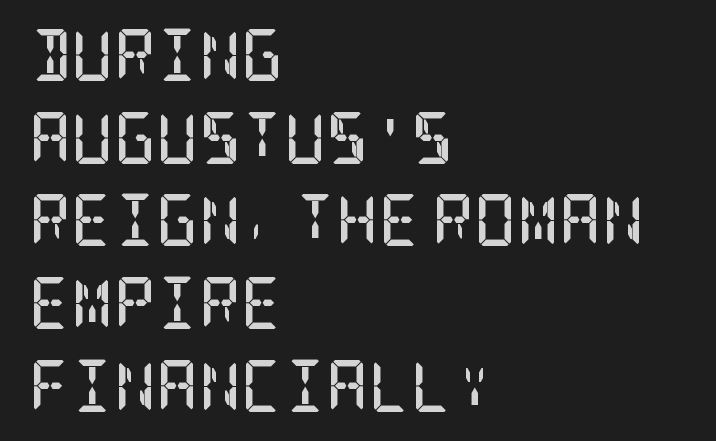
Q: Is the text bold? A: Yes.
Q: Is the text italic (slanted)? A: No, it is upright.
Q: Is the typeface a serif or a sans-serif typeface? A: Serif.
Q: Is the text underlined? A: No.
Q: How is the paragraph aligned? A: Left-aligned.
Q: Is the spacing between letters normal or unusually wide? A: Normal.
Q: Is the spacing between lines tight, normal or loose? A: Normal.
Q: Width (condensed, normal, or wide)? A: Condensed.
Q: Stroke contrast? A: Low.
Q: x-height? A: Large.
